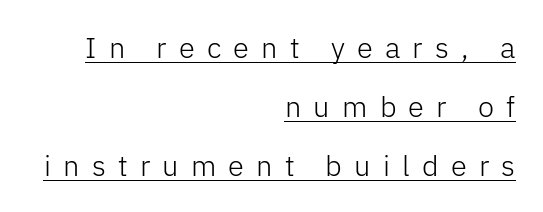
The glyphs in this specimen are sans serif. Weight: not bold — regular or lighter. These lines stack with their right ends in a neat column. This sample has the flowing, uneven cadence of proportional lettering.
